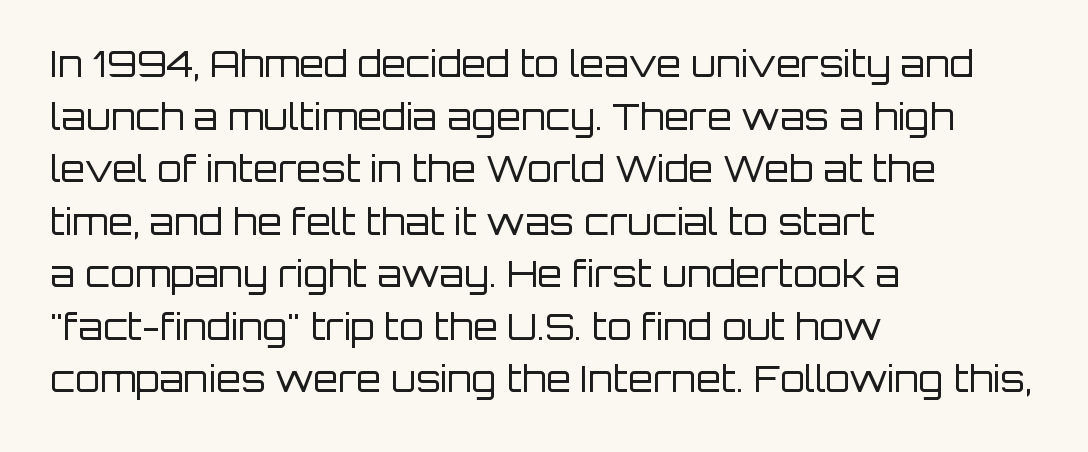
The image shows 36 px regular-weight sans-serif type, upright; set left-aligned, normal line spacing (1.46x), normal letter spacing, not underlined; low stroke contrast and a large x-height.
